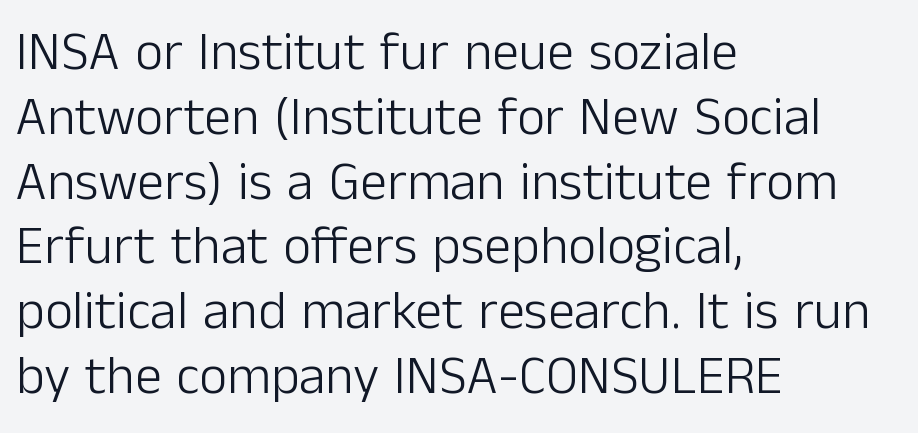
{"serif": "no", "italic": "no", "bold": "no", "weight": "light", "width": "normal", "stroke_contrast": "low", "x_height": "medium", "monospaced": "no", "underline": "no", "align": "left", "line_spacing_ratio": 1.2, "letter_spacing": "normal", "letter_spacing_em": 0.0, "glyph_px": 54}
